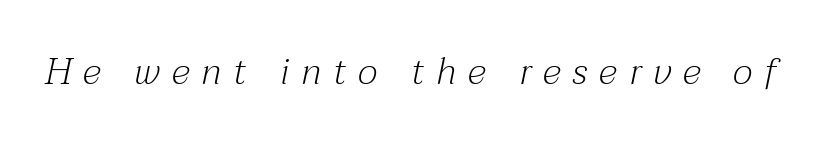
The image shows 37 px light serif type, italic (leaning right); set unusually wide letter spacing (+0.33 em), not underlined; medium stroke contrast and a medium x-height.
